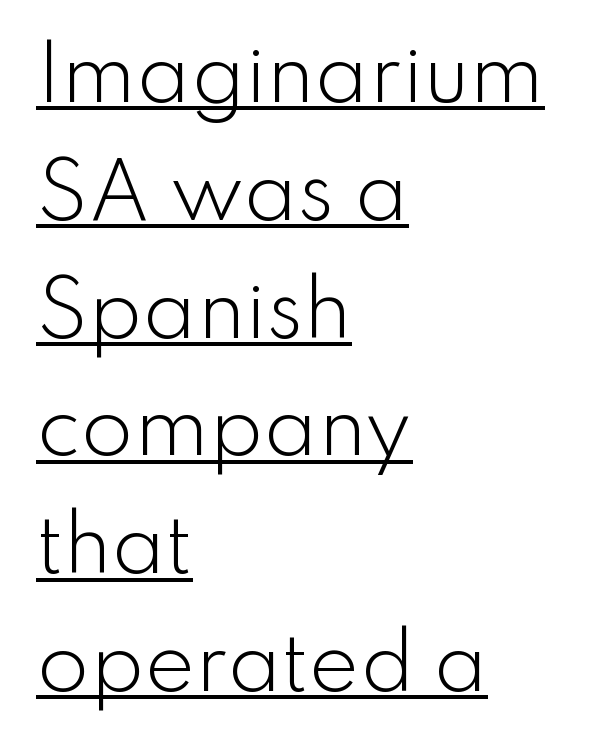
{"serif": "no", "italic": "no", "bold": "no", "weight": "light", "width": "normal", "stroke_contrast": "low", "x_height": "small", "monospaced": "no", "underline": "yes", "align": "left", "line_spacing": "normal", "line_spacing_ratio": 1.55, "letter_spacing": "normal", "letter_spacing_em": 0.0, "glyph_px": 76}
